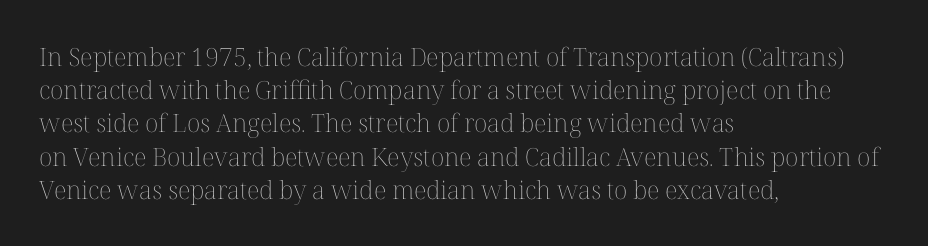
Q: Is the text bold? A: No.
Q: Is the text italic (slanted)? A: No, it is upright.
Q: Is the text underlined? A: No.
Q: How is the paragraph aligned? A: Left-aligned.
Q: Is the spacing between letters normal or unusually wide? A: Normal.
Q: Is the spacing between lines tight, normal or loose? A: Normal.
